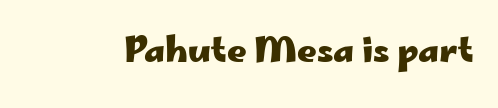
The passage shown is typeset with a sans-serif family. Has an underline been added? It has not. Compared with typical body copy, the letter spacing here is the same. A typesetter would call this proportional, since set widths differ per character. These lines were composed using upright roman letters. In terms of weight, the rendering is a true, heavy bold.
